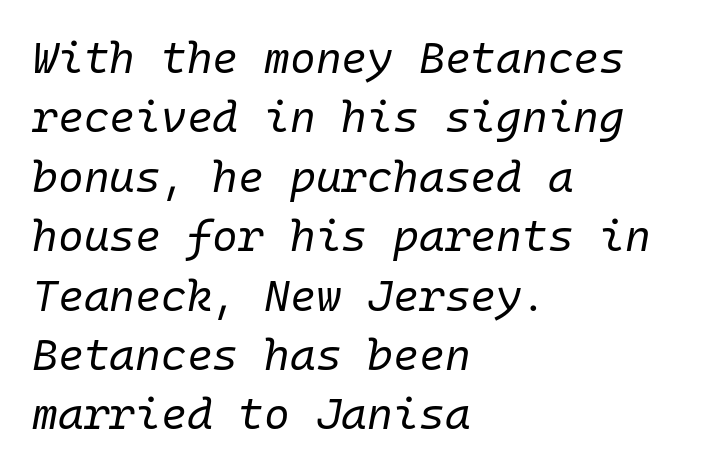
The image shows 44 px regular-weight type, italic (leaning right), monospaced; set left-aligned, normal line spacing (1.35x), normal letter spacing, not underlined; low stroke contrast and a medium x-height.
